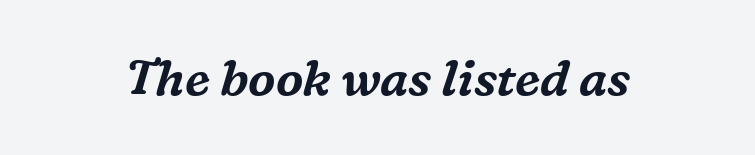
{"serif": "yes", "italic": "yes", "lean": "right", "slant_degrees": 16, "width": "normal", "stroke_contrast": "medium", "x_height": "medium", "monospaced": "no", "underline": "no", "letter_spacing": "normal", "letter_spacing_em": 0.0, "glyph_px": 49}
